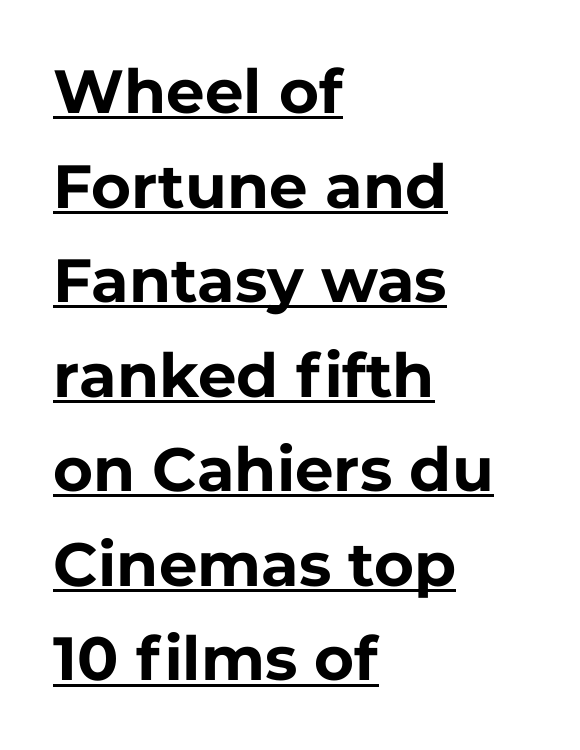
{"serif": "no", "italic": "no", "bold": "yes", "weight": "bold", "width": "normal", "stroke_contrast": "low", "x_height": "medium", "monospaced": "no", "underline": "yes", "align": "left", "line_spacing": "normal", "line_spacing_ratio": 1.55, "letter_spacing": "normal", "letter_spacing_em": 0.0, "glyph_px": 61}
